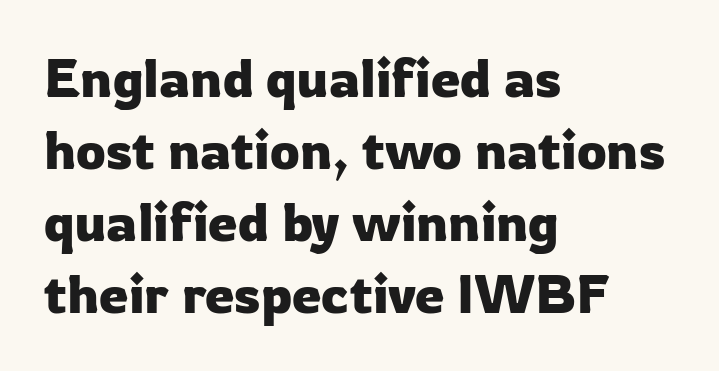
The image shows 53 px sans-serif type, upright; set left-aligned, normal line spacing (1.36x), normal letter spacing, not underlined; low stroke contrast and a medium x-height.
